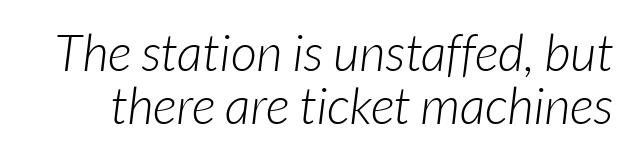
The image shows 51 px light sans-serif type; set tight line spacing (1.03x), normal letter spacing, not underlined; low stroke contrast and a medium x-height.
